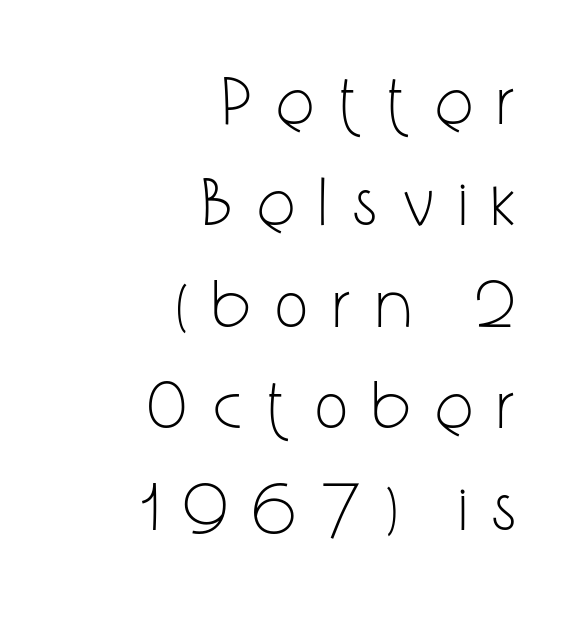
{"serif": "no", "italic": "no", "bold": "no", "weight": "light", "width": "condensed", "stroke_contrast": "low", "x_height": "medium", "monospaced": "no", "underline": "no", "align": "right", "line_spacing": "normal", "line_spacing_ratio": 1.47, "letter_spacing": "wide", "letter_spacing_em": 0.39, "glyph_px": 69}
